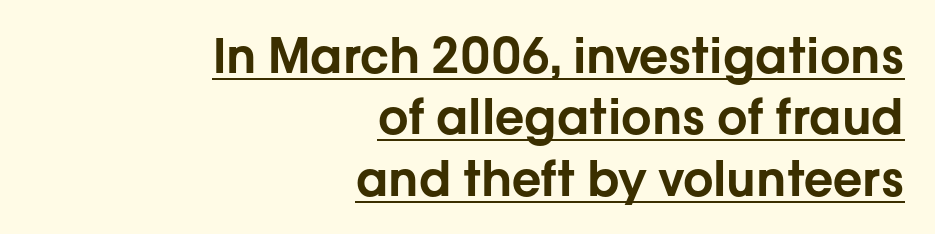
{"serif": "no", "italic": "no", "width": "normal", "stroke_contrast": "low", "x_height": "medium", "monospaced": "no", "underline": "yes", "align": "right", "line_spacing": "normal", "line_spacing_ratio": 1.28, "letter_spacing": "normal", "letter_spacing_em": 0.0, "glyph_px": 48}
